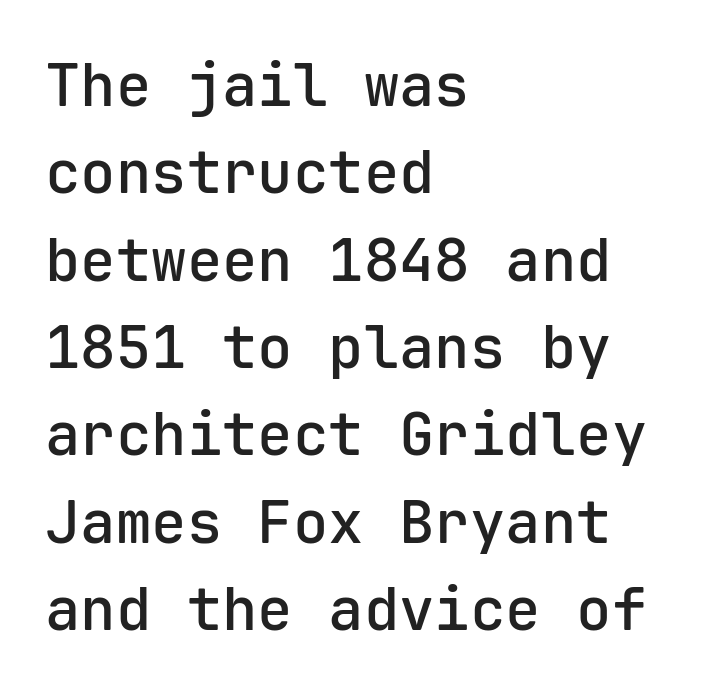
Horizontal bands of white between lines are of average thickness. Words appear dense and cohesive because spacing is normal. These lines carry some extra weight — a demibold, not a full bold. The font's upright variant was chosen for this text. Looks like terminal output: every glyph gets an equal slot.
